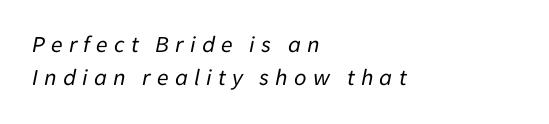
A bare baseline throughout the passage. Whoever set this chose a conventional vertical rhythm. Counters stay open thanks to moderate or lighter strokes. These lines have a slow, spaced-out rhythm from letter to letter.
